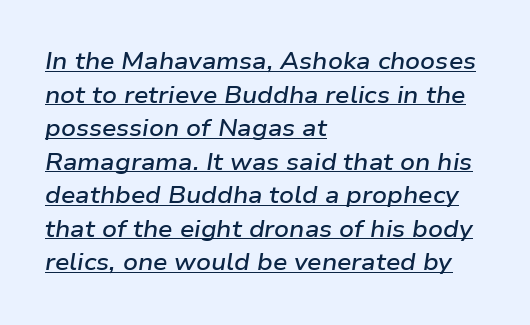
The passage shown is underscored from start to finish. The passage shown has conventional tracking throughout. Summary of weight: moderately heavy, a semibold. This sample keeps an unexceptional amount of space between lines. Is the type slanted? Yes — the strokes lean at a clear angle. The paragraph shown leans on its left margin.
